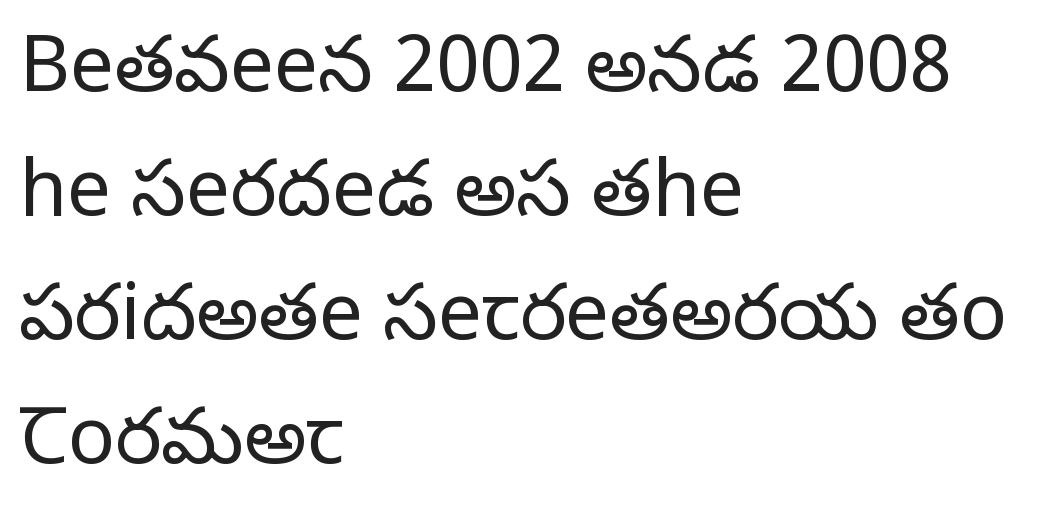
Observe the serifs anchoring each vertical stroke in this sample. Honestly, the letter spacing is just normal — you wouldn't notice it. Notice how the passage keeps a crisp vertical edge on the left only. Clear beneath every line of the passage. Note the varied advance widths — an 'i' is clearly narrower than an 'm'. The letterforms sit at book weight or below.
